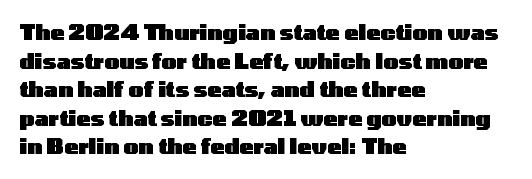
Q: Is the text bold? A: Yes.
Q: Is the text italic (slanted)? A: No, it is upright.
Q: Is the text underlined? A: No.
Q: How is the paragraph aligned? A: Left-aligned.
Q: Is the spacing between letters normal or unusually wide? A: Normal.
Q: Is the spacing between lines tight, normal or loose? A: Normal.
